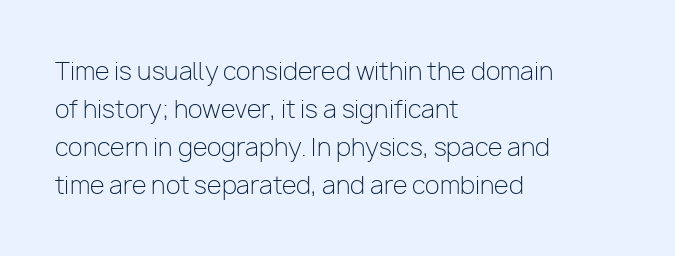
Q: Is the text bold? A: No.
Q: Is the text italic (slanted)? A: No, it is upright.
Q: Is the text underlined? A: No.
Q: How is the paragraph aligned? A: Left-aligned.
Q: Is the spacing between letters normal or unusually wide? A: Normal.
Q: Is the spacing between lines tight, normal or loose? A: Normal.
